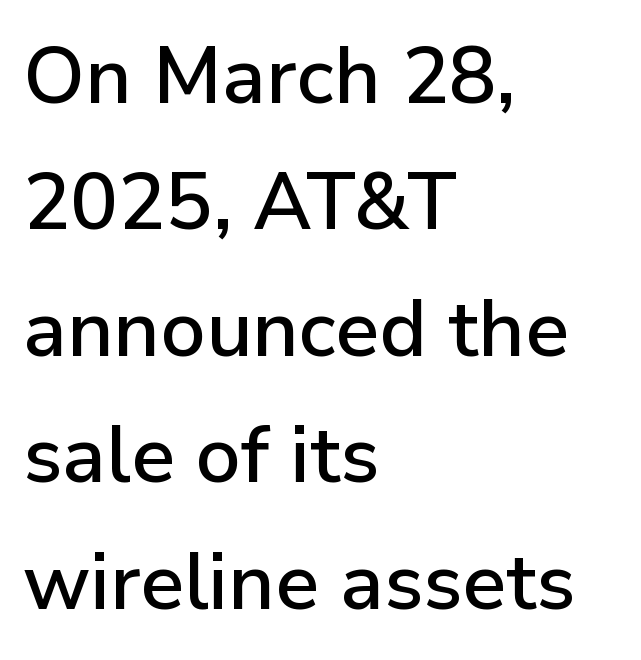
{"serif": "no", "italic": "no", "width": "normal", "stroke_contrast": "low", "x_height": "medium", "monospaced": "no", "underline": "no", "align": "left", "line_spacing": "normal", "line_spacing_ratio": 1.6, "letter_spacing": "normal", "letter_spacing_em": 0.0, "glyph_px": 79}
